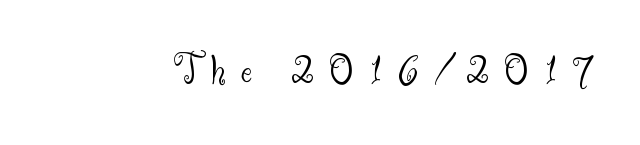
The image shows 43 px light sans-serif type, upright; set unusually wide letter spacing (+0.34 em), not underlined; medium stroke contrast and a small x-height.
